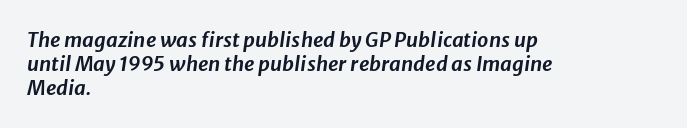
The specimen reads as italic at a glance. Quick note: underline off. Compared with a centered layout, this one pins lines to the left instead. Words appear dense and cohesive because spacing is normal.
